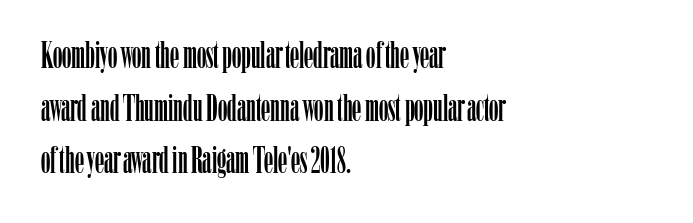
The line texture is even and compact thanks to regular tracking. In CSS terms this would be text-align: left. A typesetter would call this proportional, since set widths differ per character. Rendered with straight, roman letterforms.
